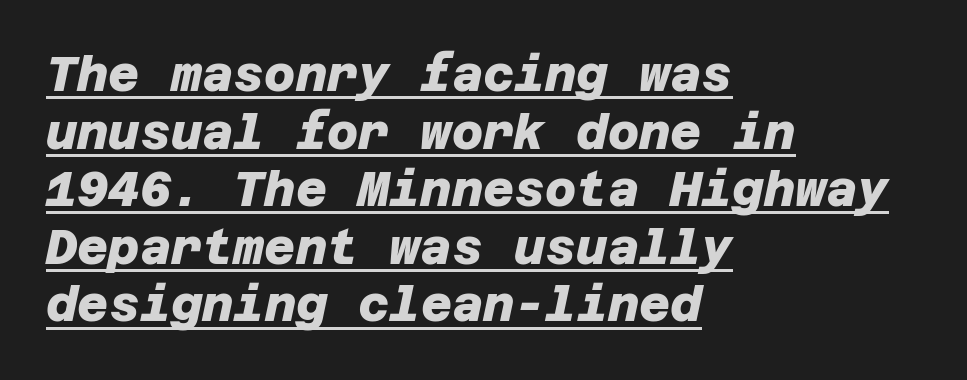
{"serif": "no", "bold": "yes", "weight": "heavy", "width": "normal", "stroke_contrast": "low", "x_height": "large", "underline": "yes", "align": "left", "line_spacing_ratio": 1.2, "letter_spacing": "normal", "letter_spacing_em": 0.0, "glyph_px": 48}
